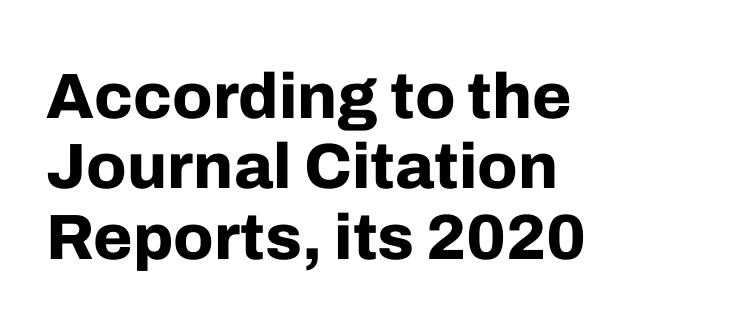
Q: Is the text bold? A: Yes.
Q: Is the text italic (slanted)? A: No, it is upright.
Q: Is the typeface a serif or a sans-serif typeface? A: Sans-serif.
Q: Is the text underlined? A: No.
Q: How is the paragraph aligned? A: Left-aligned.
Q: Is the spacing between letters normal or unusually wide? A: Normal.
Q: Is the spacing between lines tight, normal or loose? A: Tight.
Q: Width (condensed, normal, or wide)? A: Normal.
Q: Stroke contrast? A: Low.
Q: x-height? A: Medium.
Q: Monospaced? A: No.
